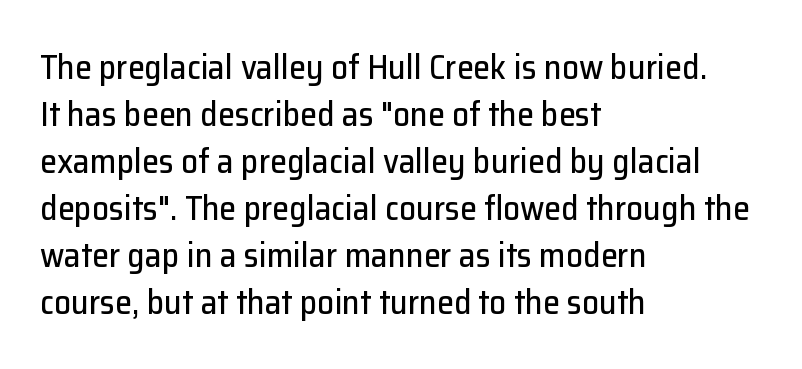
{"serif": "no", "italic": "no", "width": "normal", "stroke_contrast": "low", "x_height": "medium", "monospaced": "no", "underline": "no", "align": "left", "line_spacing": "normal", "line_spacing_ratio": 1.38, "letter_spacing": "normal", "letter_spacing_em": 0.0, "glyph_px": 34}
